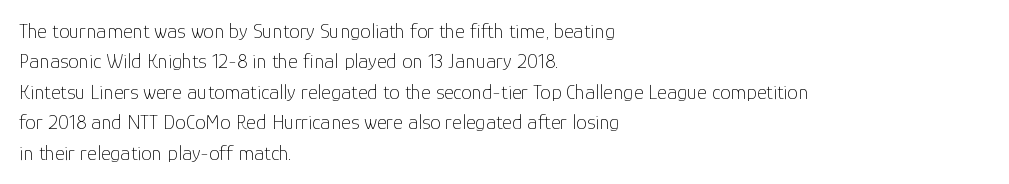
Q: Is the text bold? A: No.
Q: Is the text italic (slanted)? A: No, it is upright.
Q: Is the text underlined? A: No.
Q: How is the paragraph aligned? A: Left-aligned.
Q: Is the spacing between letters normal or unusually wide? A: Normal.
Q: Is the spacing between lines tight, normal or loose? A: Normal.
